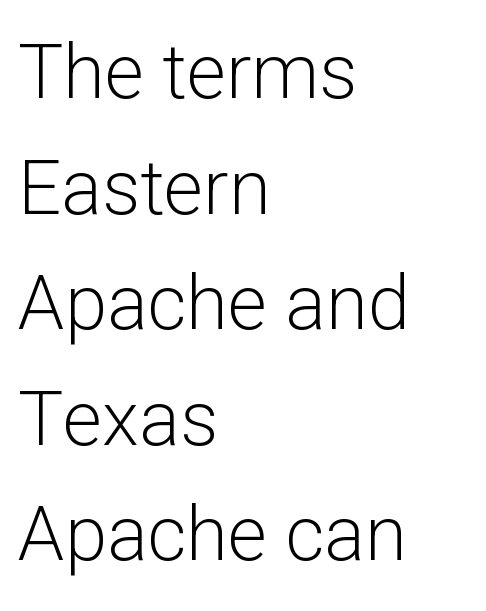
This is sans-serif lettering, the kind often seen on screens and signage. Each letter keeps its own natural width here, so spacing adapts to shape. The font sits on the lighter half of the weight spectrum, regular included. Interline gaps are of average width in this sample. This is the regular roman posture of the typeface. Students, note that the glyphs here touch the page at normal intervals.
